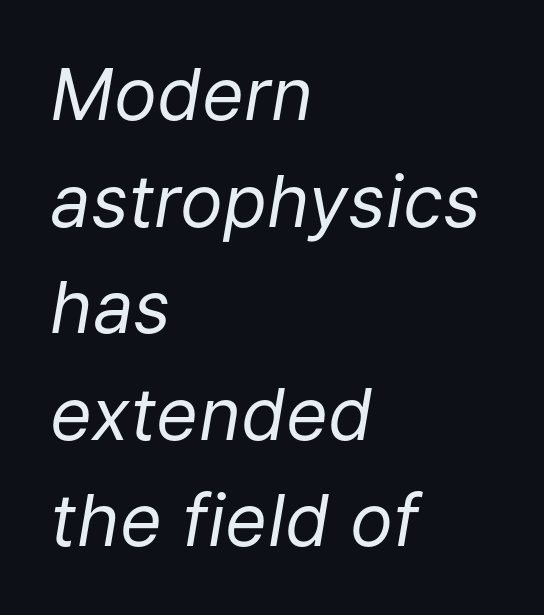
Q: Is the text bold? A: No.
Q: Is the text italic (slanted)? A: Yes, it leans right by about 9 degrees.
Q: Is the text underlined? A: No.
Q: How is the paragraph aligned? A: Left-aligned.
Q: Is the spacing between letters normal or unusually wide? A: Normal.
Q: Is the spacing between lines tight, normal or loose? A: Normal.
Q: Width (condensed, normal, or wide)? A: Normal.
Q: Stroke contrast? A: Low.
Q: x-height? A: Medium.
Q: Monospaced? A: No.
